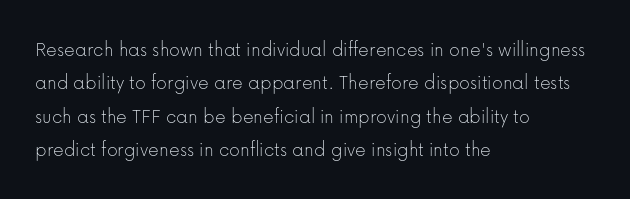
Q: Is the text bold? A: No.
Q: Is the text italic (slanted)? A: No, it is upright.
Q: Is the text underlined? A: No.
Q: How is the paragraph aligned? A: Left-aligned.
Q: Is the spacing between letters normal or unusually wide? A: Normal.
Q: Is the spacing between lines tight, normal or loose? A: Normal.
